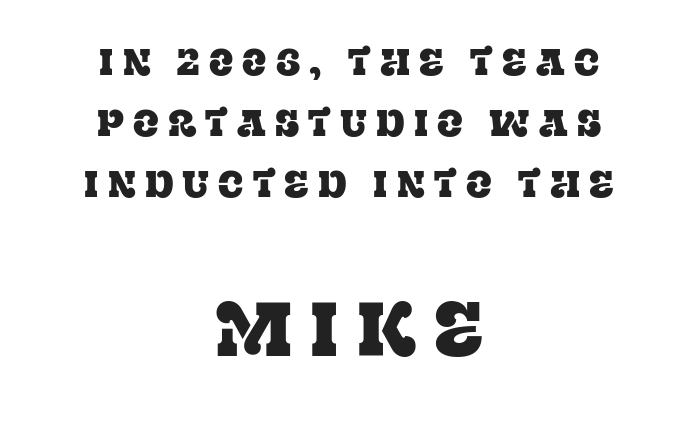
Q: Is the text italic (slanted)? A: No, it is upright.
Q: Is the typeface a serif or a sans-serif typeface? A: Serif.
Q: Is the text underlined? A: No.
Q: How is the paragraph aligned? A: Centered.
Q: Is the spacing between letters normal or unusually wide? A: Unusually wide.
Q: Is the spacing between lines tight, normal or loose? A: Normal.
Q: Which block of text is set in a larger size, the first (top) or the second (bottom)? A: The second (bottom) one.
Q: Width (condensed, normal, or wide)? A: Normal.
Q: Stroke contrast? A: Low.
Q: x-height? A: Large.
Q: Monospaced? A: No.
